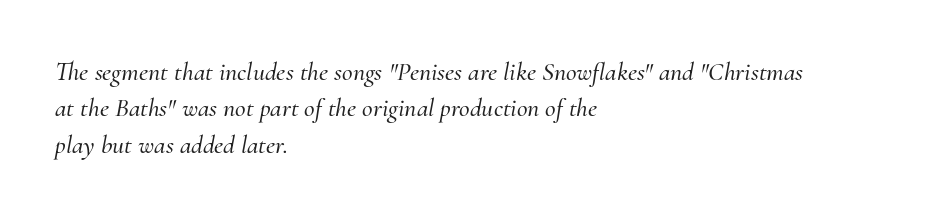
The image shows 26 px text type, italic (leaning right); set left-aligned, normal line spacing (1.4x), normal letter spacing, not underlined.
